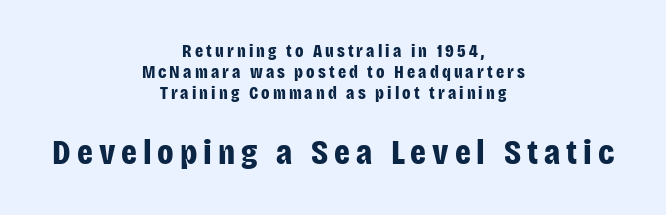
{"serif": "no", "italic": "no", "bold": "yes", "weight": "bold", "width": "condensed", "stroke_contrast": "low", "x_height": "large", "monospaced": "no", "underline": "no", "align": "center", "line_spacing_ratio": 1.17, "larger_block": "second", "size_ratio": 1.94, "glyph_px": 35}
